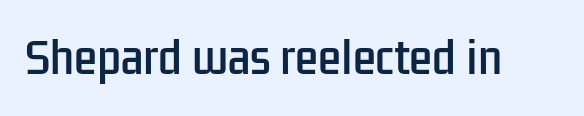
The image shows 42 px condensed sans-serif type, upright; set normal letter spacing, not underlined; low stroke contrast and a medium x-height.
